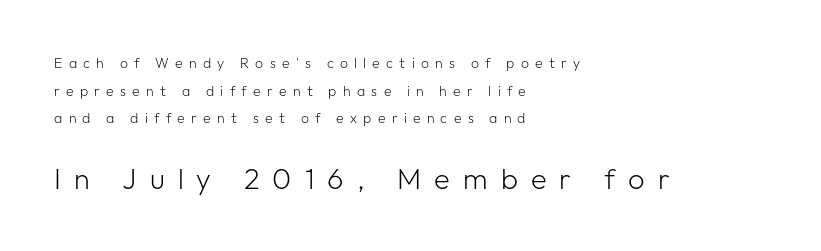
The image shows 29 px light sans-serif type, upright; set left-aligned, loose line spacing (1.97x), unusually wide letter spacing (+0.45 em), not underlined; the second (bottom) block is 2.07x larger; low stroke contrast and a medium x-height.
